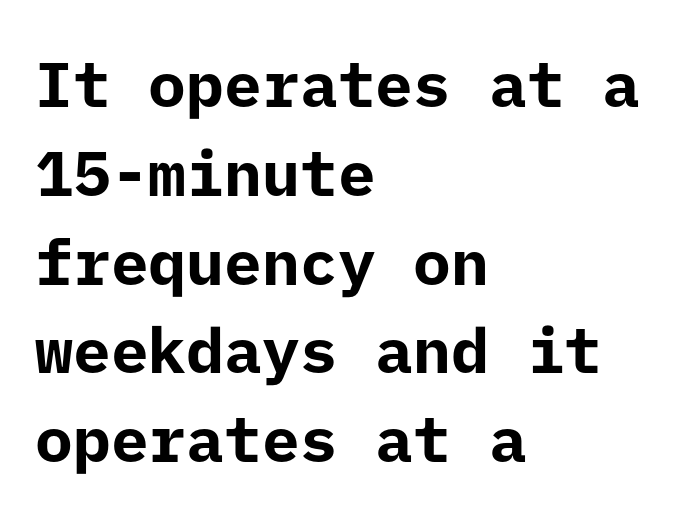
{"serif": "no", "italic": "no", "bold": "yes", "weight": "bold", "width": "normal", "stroke_contrast": "low", "x_height": "medium", "underline": "no", "align": "left", "line_spacing": "normal", "line_spacing_ratio": 1.41, "letter_spacing": "normal", "letter_spacing_em": 0.0, "glyph_px": 63}
